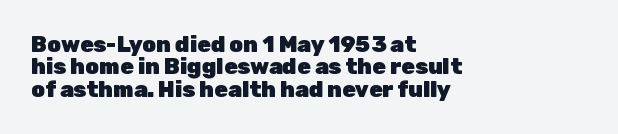
The image shows 22 px bold type, upright; set left-aligned, tight line spacing (1.02x), normal letter spacing, not underlined.
